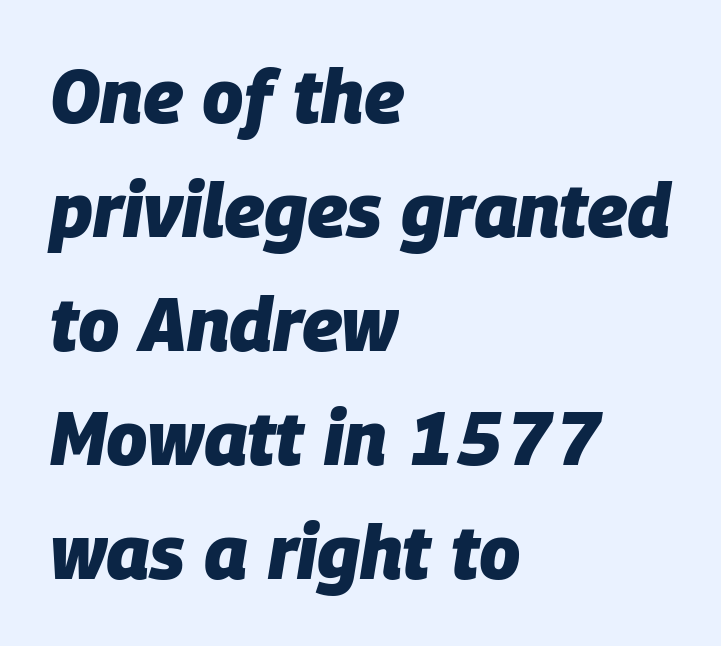
{"italic": "yes", "lean": "right", "slant_degrees": 9, "bold": "yes", "weight": "heavy", "width": "normal", "stroke_contrast": "low", "x_height": "large", "monospaced": "no", "underline": "no", "align": "left", "line_spacing": "normal", "line_spacing_ratio": 1.52, "letter_spacing": "normal", "letter_spacing_em": 0.0, "glyph_px": 75}
